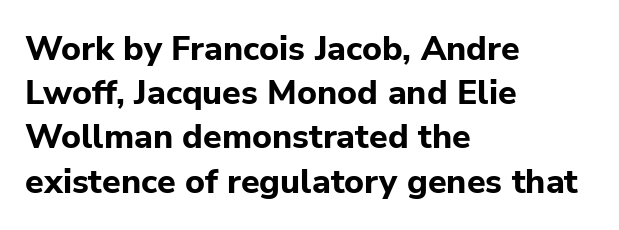
The image shows 34 px bold sans-serif type, upright; set left-aligned, normal line spacing (1.3x), normal letter spacing, not underlined; low stroke contrast and a medium x-height.
